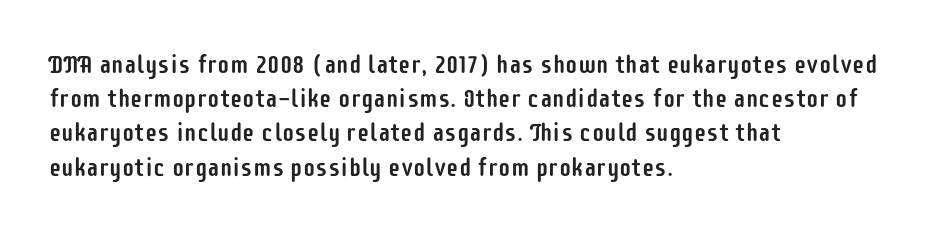
The lettering holds an erect, upright posture throughout. Nobody drew a line under any word here. This rendering uses left alignment, leaving the right contour irregular. Each new line begins a customary step beneath the previous one. Students, note that the glyphs here touch the page at normal intervals.
